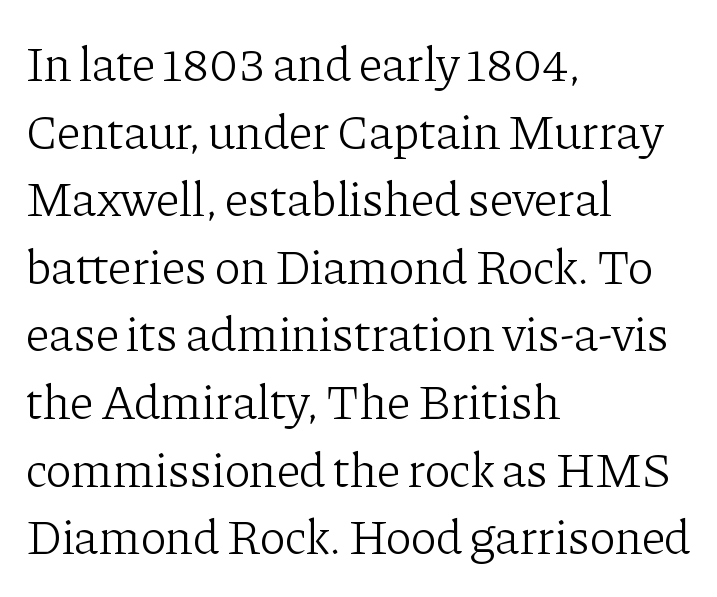
The image shows 49 px light serif type, upright; set left-aligned, normal line spacing (1.38x), normal letter spacing, not underlined; low stroke contrast and a medium x-height.
